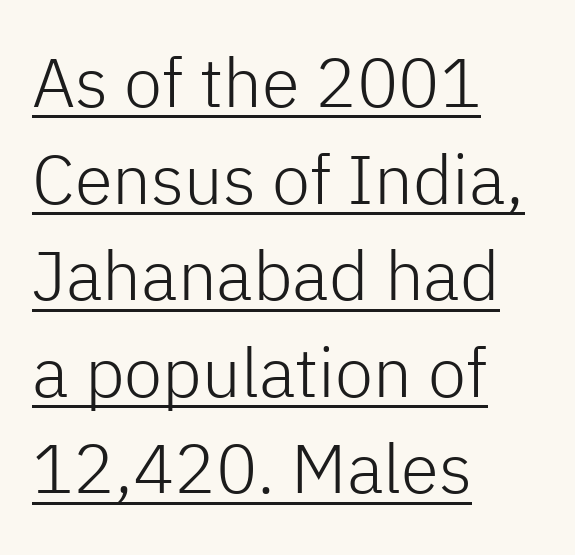
Q: Is the text bold? A: No.
Q: Is the text italic (slanted)? A: No, it is upright.
Q: Is the typeface a serif or a sans-serif typeface? A: Sans-serif.
Q: Is the text underlined? A: Yes.
Q: How is the paragraph aligned? A: Left-aligned.
Q: Is the spacing between letters normal or unusually wide? A: Normal.
Q: Is the spacing between lines tight, normal or loose? A: Normal.
Q: Width (condensed, normal, or wide)? A: Normal.
Q: Stroke contrast? A: Low.
Q: x-height? A: Medium.
Q: Monospaced? A: No.
